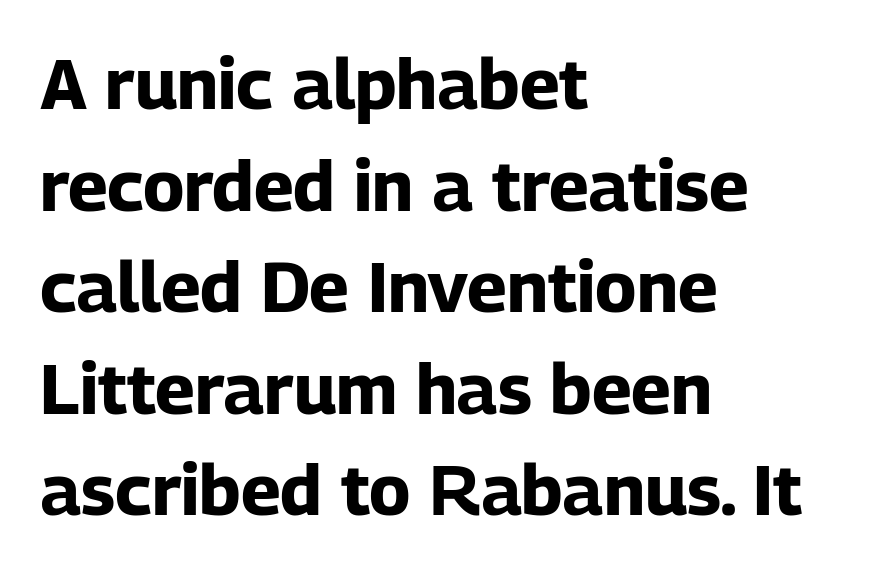
The image shows 71 px bold sans-serif type, upright; set left-aligned, normal line spacing (1.43x), normal letter spacing, not underlined; low stroke contrast and a medium x-height.
